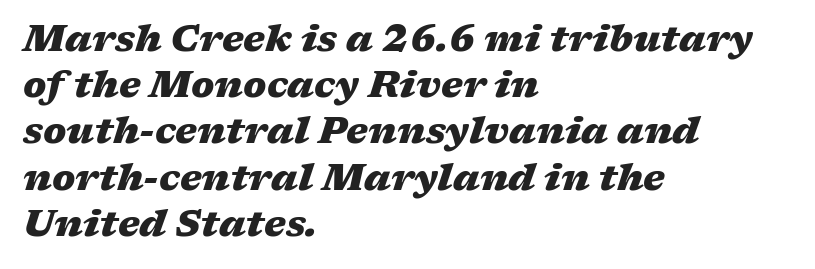
The image shows 37 px heavy, wide type, italic (leaning right); set left-aligned, normal line spacing (1.25x), normal letter spacing, not underlined; medium stroke contrast and a medium x-height.
